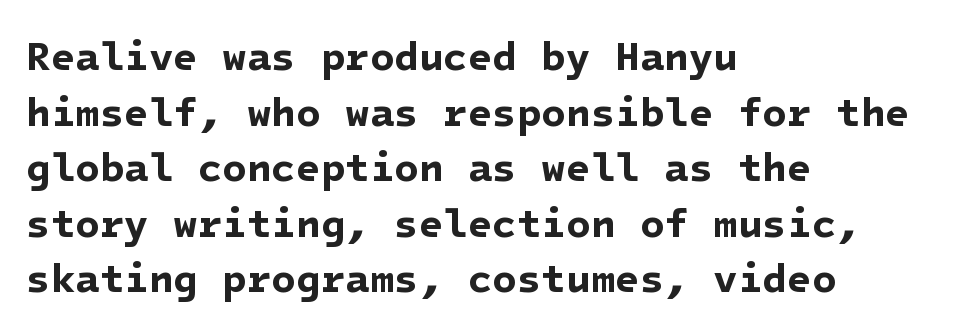
The ragged edge is on the right, which tells us the setting is flush left. A bare baseline throughout the passage. Honestly, the row spacing looks completely unremarkable. The rendering uses a bold face; every stroke is thick and dark. The letterforms sit shoulder to shoulder at normal distance.
